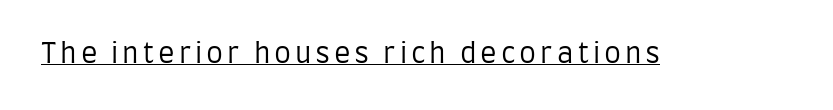
Q: Is the text bold? A: No.
Q: Is the text italic (slanted)? A: No, it is upright.
Q: Is the text underlined? A: Yes.
